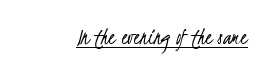
Counters stay open thanks to moderate or lighter strokes. Is there an underline? Yes — a line sits under the letters. In terms of letterspacing, this is plain default setting.
